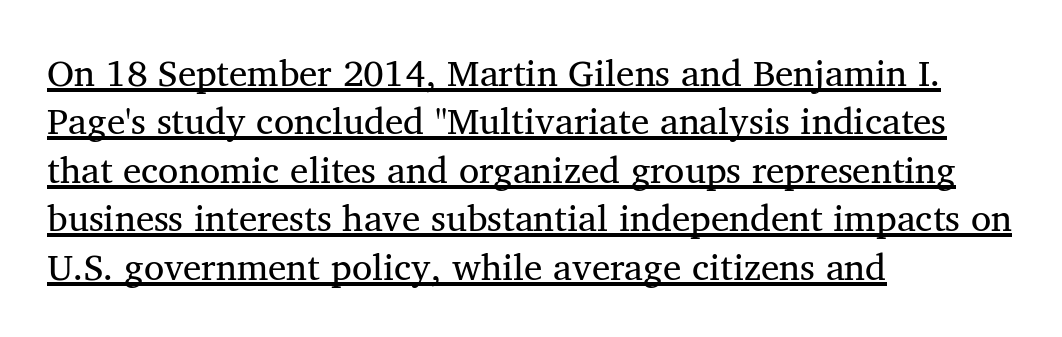
Q: Is the typeface a serif or a sans-serif typeface? A: Serif.
Q: Is the text underlined? A: Yes.
Q: How is the paragraph aligned? A: Left-aligned.
Q: Is the spacing between letters normal or unusually wide? A: Normal.
Q: Is the spacing between lines tight, normal or loose? A: Normal.
Q: Width (condensed, normal, or wide)? A: Normal.
Q: Stroke contrast? A: Medium.
Q: x-height? A: Medium.
Q: Monospaced? A: No.
